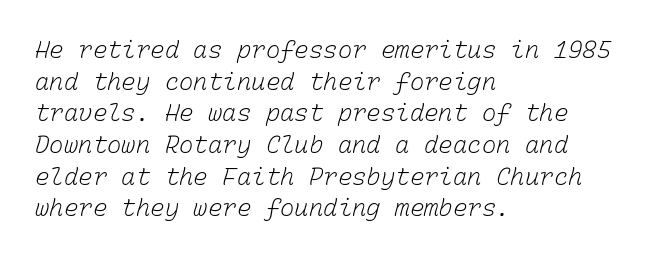
The image shows 24 px text type; set left-aligned, normal line spacing (1.32x), normal letter spacing, not underlined.
